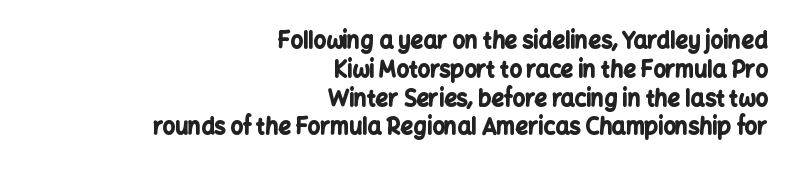
Upright lettering throughout. Underlining? Definitely not there. Weight check: bold — yes, fully. A flush-right, rag-left setting is used for this passage. Evenly set lines give the paragraph a standard silhouette. Each word holds together tightly as a unit, with standard inter-letter gaps.
